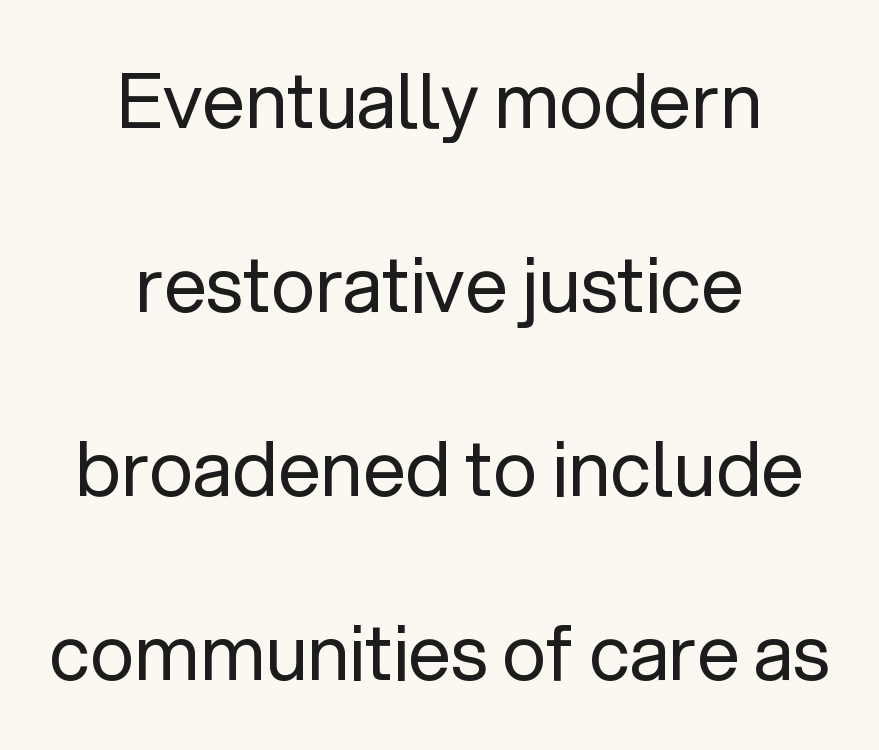
The image shows 76 px regular-weight sans-serif type, upright; set centered, loose line spacing (2.42x), normal letter spacing, not underlined; low stroke contrast and a medium x-height.
